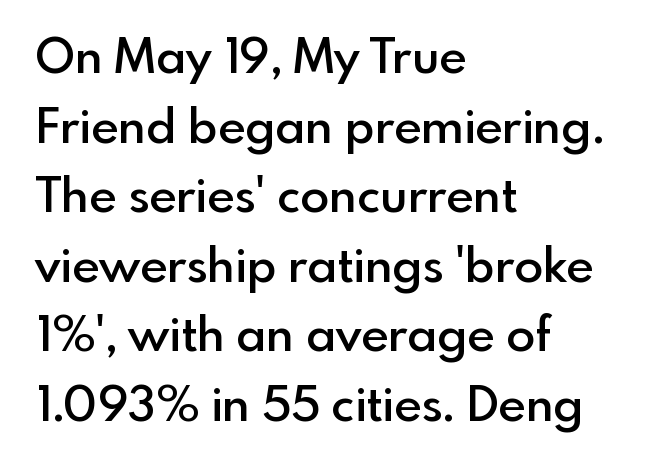
What weight is shown? A semibold, between regular and bold. Honestly, the letter spacing is just normal — you wouldn't notice it. Successive baselines arrive at the customary interval. The words here are not underlined. The text was rendered using a sans face with plain stroke endings. Think of a printed novel: that variable character pitch is what you see here.
